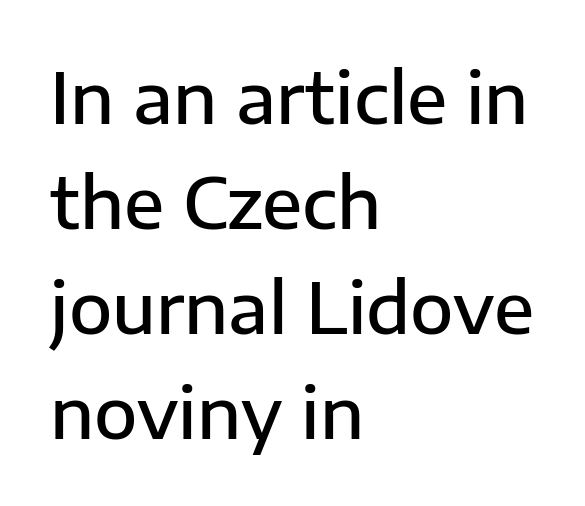
Q: Is the text bold? A: Semi-bold.
Q: Is the text italic (slanted)? A: No, it is upright.
Q: Is the typeface a serif or a sans-serif typeface? A: Sans-serif.
Q: Is the text underlined? A: No.
Q: How is the paragraph aligned? A: Left-aligned.
Q: Is the spacing between letters normal or unusually wide? A: Normal.
Q: Is the spacing between lines tight, normal or loose? A: Normal.
Q: Width (condensed, normal, or wide)? A: Normal.
Q: Stroke contrast? A: Low.
Q: x-height? A: Medium.
Q: Monospaced? A: No.
